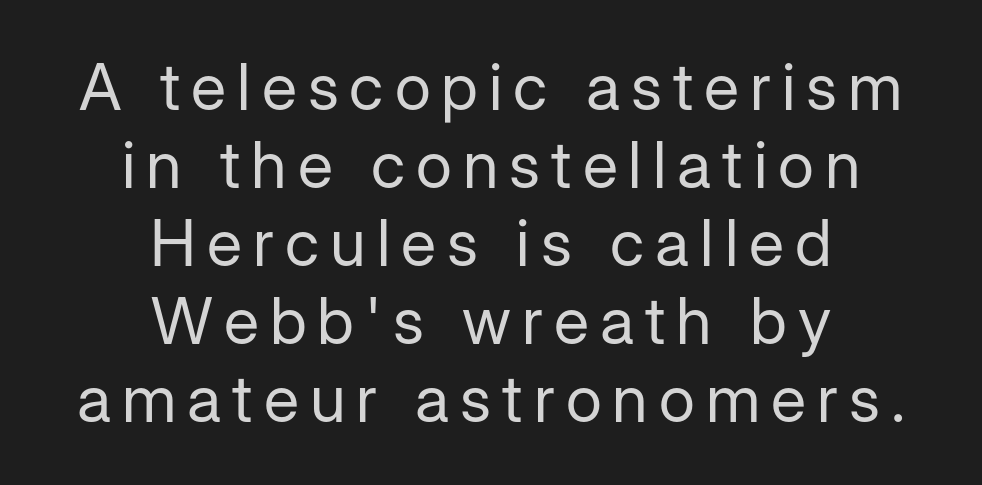
The image shows 65 px regular-weight sans-serif type, upright; set centered, line spacing 1.2x, not underlined; low stroke contrast and a medium x-height.
